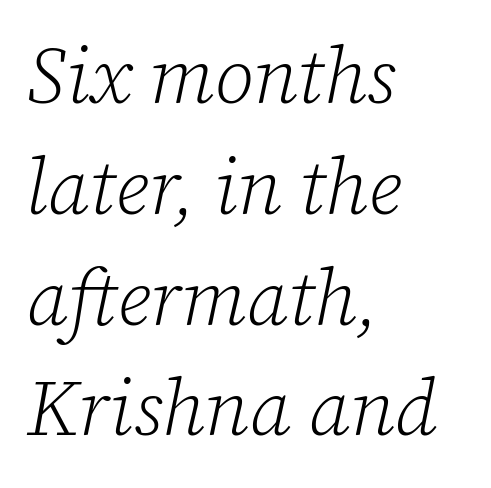
In terms of letterform style, serifs are clearly present. This sample is left-justified, so line endings fall wherever the words run out. No word sits above an underline. The rendering keeps characters at their native spacing. Spacing verdict: proportional, widths tailored to each character. Horizontal bands of white between lines are of average thickness.
